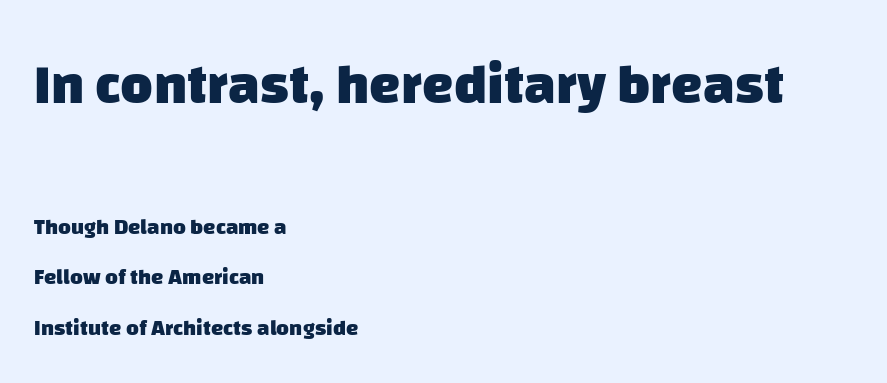
Q: Is the text bold? A: Yes.
Q: Is the typeface a serif or a sans-serif typeface? A: Sans-serif.
Q: Is the text underlined? A: No.
Q: How is the paragraph aligned? A: Left-aligned.
Q: Is the spacing between letters normal or unusually wide? A: Normal.
Q: Is the spacing between lines tight, normal or loose? A: Loose.
Q: Which block of text is set in a larger size, the first (top) or the second (bottom)? A: The first (top) one.
Q: Width (condensed, normal, or wide)? A: Normal.
Q: Stroke contrast? A: Low.
Q: x-height? A: Large.
Q: Monospaced? A: No.
